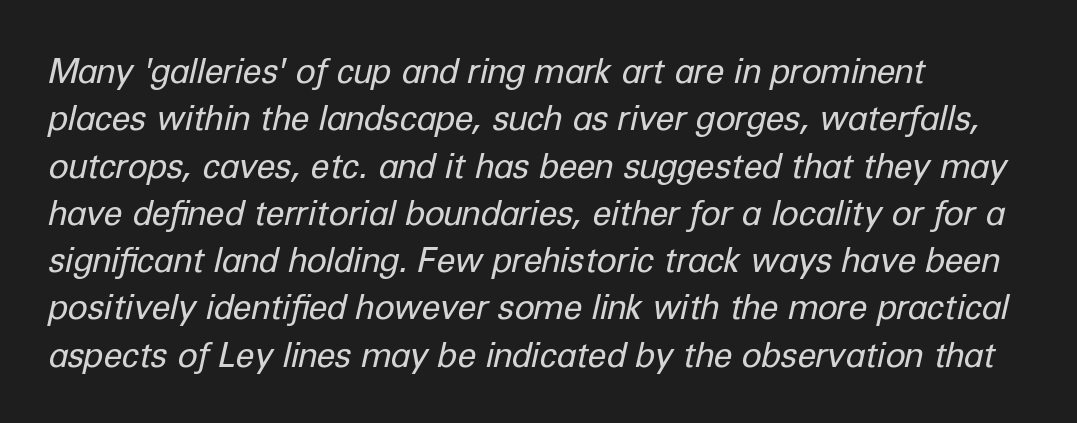
{"italic": "yes", "lean": "right", "slant_degrees": 12, "bold": "no", "weight": "regular", "width": "normal", "stroke_contrast": "low", "x_height": "medium", "monospaced": "no", "underline": "no", "align": "left", "line_spacing": "normal", "line_spacing_ratio": 1.39, "letter_spacing": "normal", "letter_spacing_em": 0.0, "glyph_px": 34}
